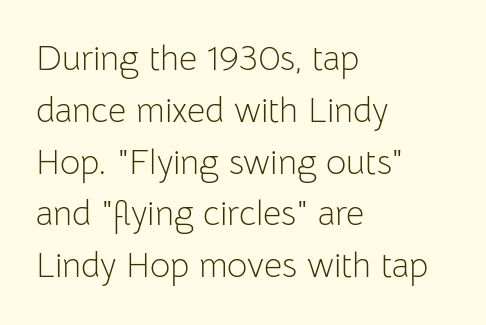
Q: Is the text bold? A: No.
Q: Is the text italic (slanted)? A: No, it is upright.
Q: Is the typeface a serif or a sans-serif typeface? A: Sans-serif.
Q: Is the text underlined? A: No.
Q: How is the paragraph aligned? A: Left-aligned.
Q: Is the spacing between letters normal or unusually wide? A: Normal.
Q: Is the spacing between lines tight, normal or loose? A: Normal.
Q: Width (condensed, normal, or wide)? A: Normal.
Q: Stroke contrast? A: Low.
Q: x-height? A: Medium.
Q: Monospaced? A: No.
